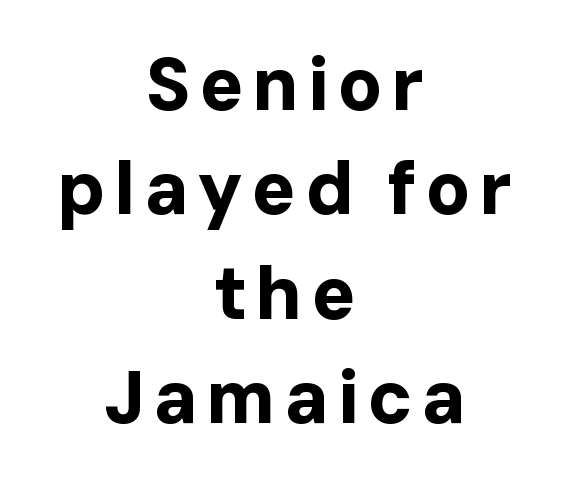
Q: Is the text bold? A: Yes.
Q: Is the text italic (slanted)? A: No, it is upright.
Q: Is the typeface a serif or a sans-serif typeface? A: Sans-serif.
Q: Is the text underlined? A: No.
Q: How is the paragraph aligned? A: Centered.
Q: Is the spacing between lines tight, normal or loose? A: Normal.
Q: Width (condensed, normal, or wide)? A: Normal.
Q: Stroke contrast? A: Low.
Q: x-height? A: Medium.
Q: Monospaced? A: No.
